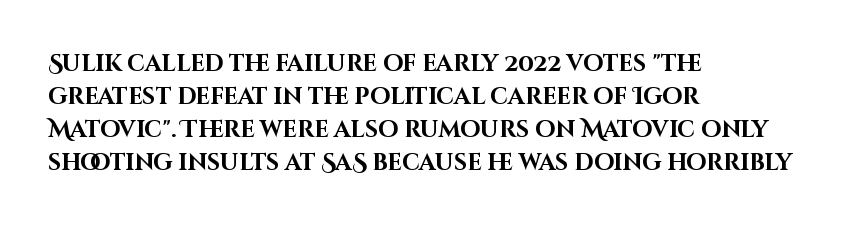
Q: Is the text bold? A: Yes.
Q: Is the text italic (slanted)? A: No, it is upright.
Q: Is the text underlined? A: No.
Q: How is the paragraph aligned? A: Left-aligned.
Q: Is the spacing between letters normal or unusually wide? A: Normal.
Q: Is the spacing between lines tight, normal or loose? A: Normal.
